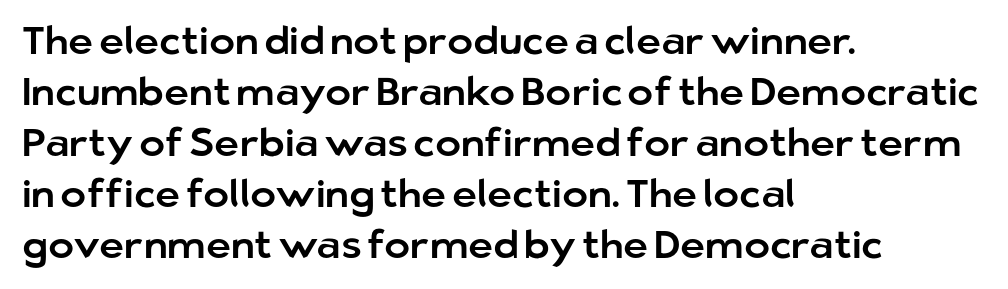
{"serif": "no", "italic": "no", "width": "normal", "stroke_contrast": "low", "x_height": "medium", "monospaced": "no", "underline": "no", "align": "left", "line_spacing": "normal", "line_spacing_ratio": 1.31, "letter_spacing": "normal", "letter_spacing_em": 0.0, "glyph_px": 39}
